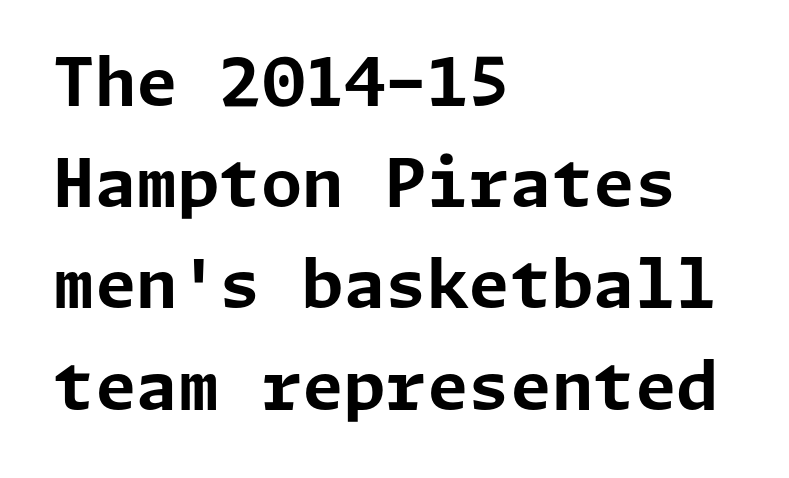
The image shows 67 px bold sans-serif type, upright; set left-aligned, normal line spacing (1.51x), normal letter spacing, not underlined; low stroke contrast and a medium x-height.
